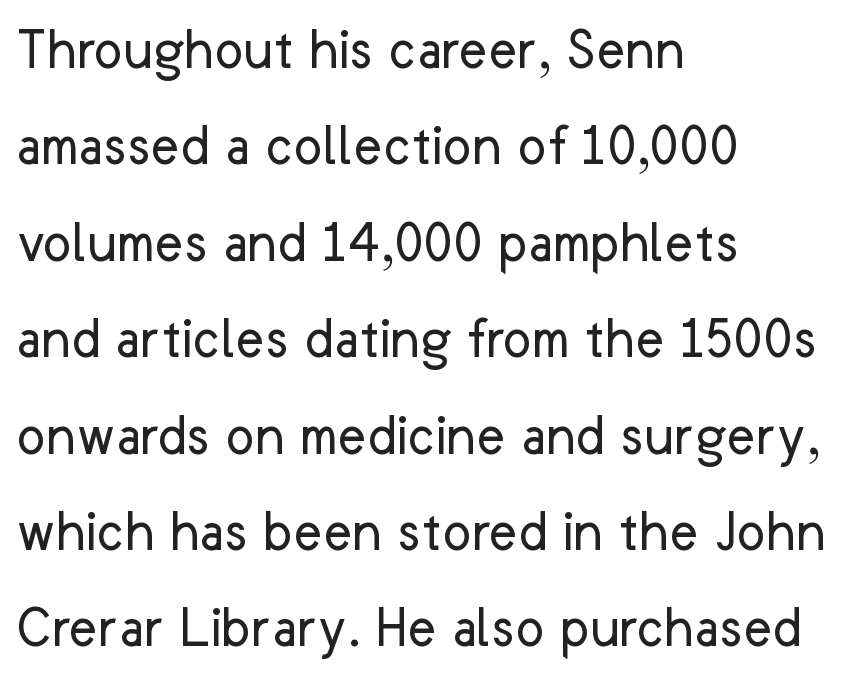
The image shows 61 px regular-weight sans-serif type, upright; set left-aligned, normal line spacing (1.58x), normal letter spacing, not underlined; low stroke contrast and a medium x-height.
